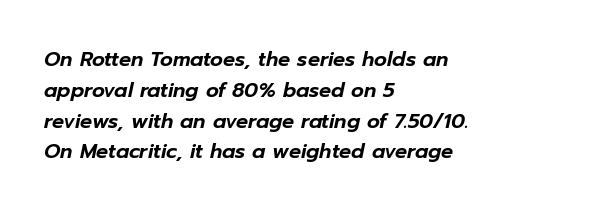
The image shows 20 px text type, italic (leaning right); set left-aligned, normal line spacing (1.54x), normal letter spacing, not underlined.
